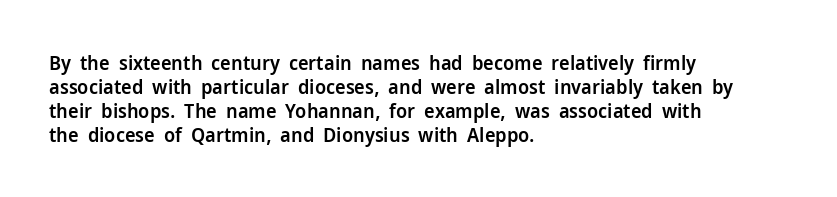
The setting favours the left margin, as ordinary paragraphs usually do. The typesetting leans somewhat heavy: a semibold. Characters remain perfectly vertical along every line. Look at the tracking — it's just the regular setting, nothing added. Beneath every word, the page is bare.
